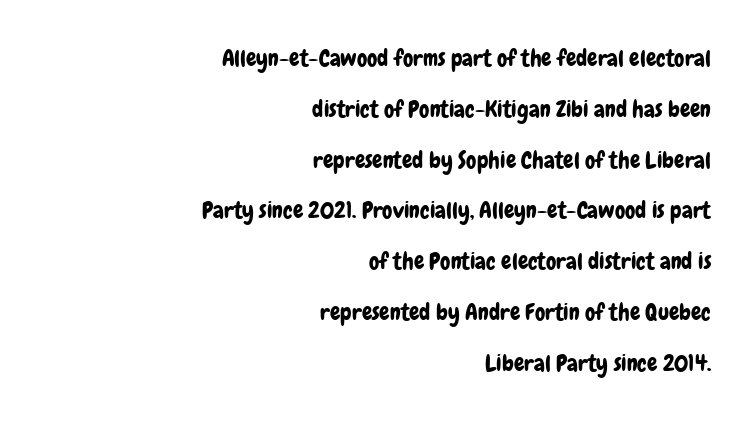
{"italic": "no", "underline": "no", "align": "right", "line_spacing": "loose", "line_spacing_ratio": 2.21, "letter_spacing": "normal", "letter_spacing_em": 0.0, "glyph_px": 23}
